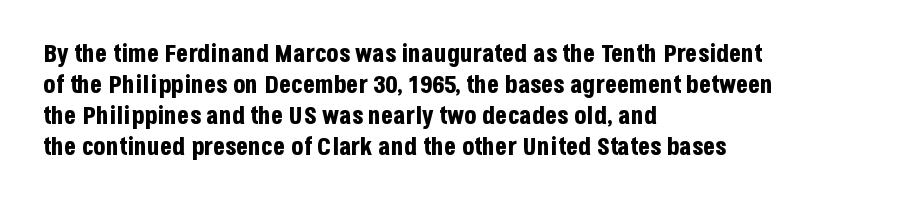
{"italic": "no", "bold": "yes", "underline": "no", "align": "left", "line_spacing_ratio": 1.24, "letter_spacing": "normal", "letter_spacing_em": 0.0, "glyph_px": 25}
